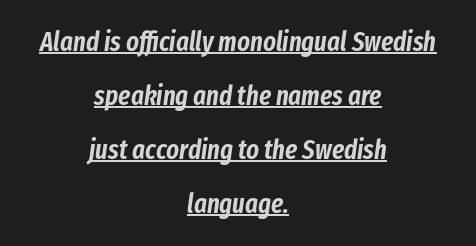
{"italic": "yes", "lean": "right", "slant_degrees": 8, "underline": "yes", "align": "center", "line_spacing": "loose", "line_spacing_ratio": 2.0, "letter_spacing": "normal", "letter_spacing_em": 0.0, "glyph_px": 27}
